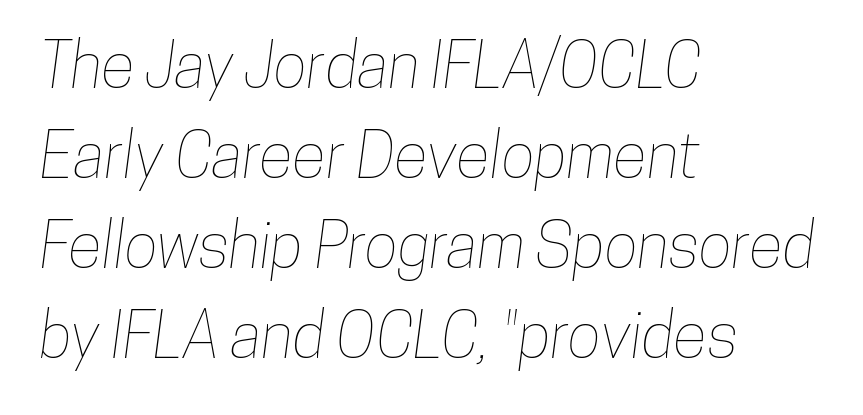
Q: Is the text underlined? A: No.
Q: How is the paragraph aligned? A: Left-aligned.
Q: Is the spacing between letters normal or unusually wide? A: Normal.
Q: Is the spacing between lines tight, normal or loose? A: Normal.
Q: Width (condensed, normal, or wide)? A: Condensed.
Q: Stroke contrast? A: Low.
Q: x-height? A: Medium.
Q: Monospaced? A: No.
